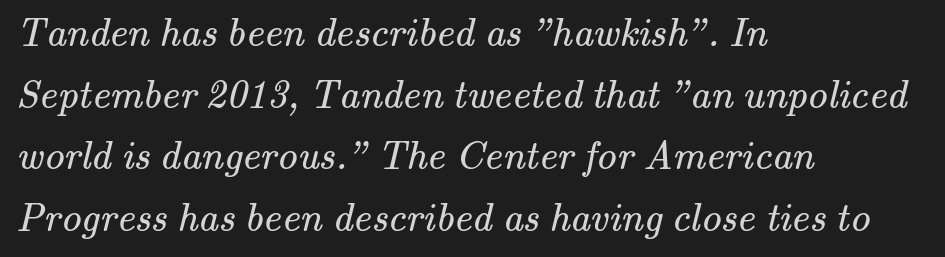
Any mark beneath the type? The region is blank. The face used here is rendered with its standard letterfit. Horizontally, the lines are justified to the leading edge only. The characters are drawn with everyday or finer stroke widths. Each letter's strokes conclude with small projecting serifs.
